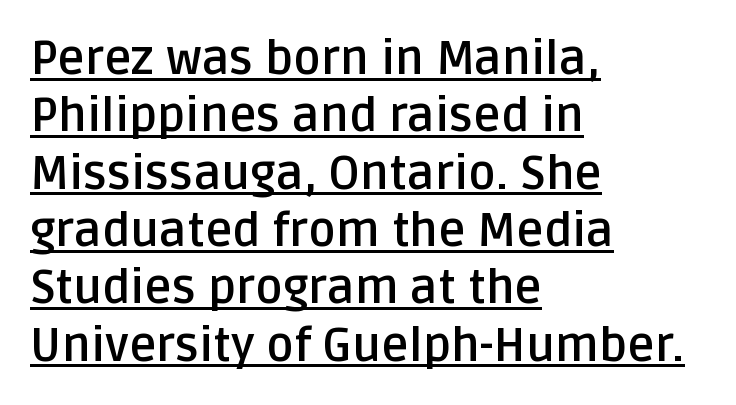
Thick stems and heavy bowls — unmistakably bold. You could not count columns in this text — the font is proportionally spaced. Alignment: flush left. Does a line run under the words? Yes, clearly. The designer went with a sans here, leaving each stem footless.
